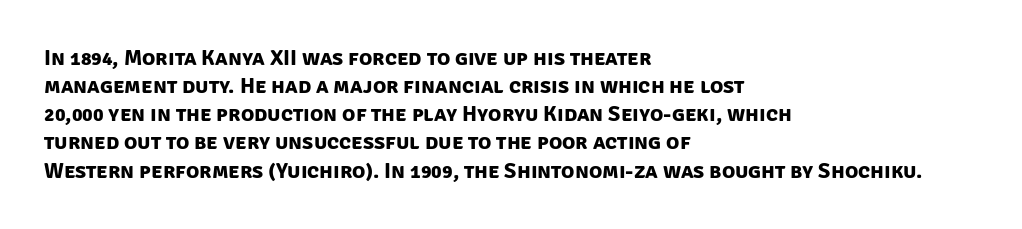
This rendering uses left alignment, leaving the right contour irregular. The gaps between neighbouring characters are ordinary and unremarkable. The leading is moderate, giving the passage an even texture. Compared with an ordinary text face, these strokes are far heavier — a full bold. This rendering features lettering with no underline.
